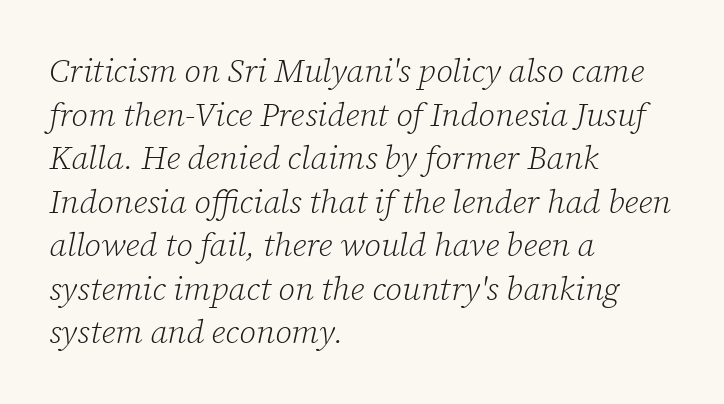
Q: Is the text bold? A: No.
Q: Is the text italic (slanted)? A: Yes, it leans right by about 12 degrees.
Q: Is the typeface a serif or a sans-serif typeface? A: Serif.
Q: Is the text underlined? A: No.
Q: How is the paragraph aligned? A: Left-aligned.
Q: Is the spacing between letters normal or unusually wide? A: Normal.
Q: Is the spacing between lines tight, normal or loose? A: Normal.
Q: Width (condensed, normal, or wide)? A: Normal.
Q: Stroke contrast? A: Low.
Q: x-height? A: Medium.
Q: Monospaced? A: No.
